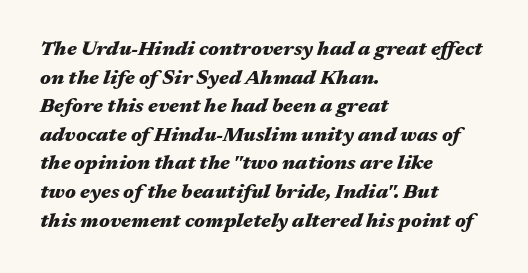
I'd describe the lettering as bold — thick and assertive. The ragged edge is on the right, which tells us the setting is flush left. Quick note: italic. Is there much room between lines? A standard amount, neither cramped nor airy.
